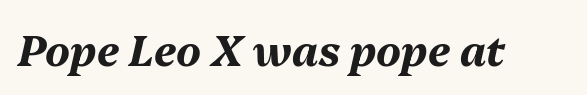
Q: Is the text bold? A: Yes.
Q: Is the text italic (slanted)? A: Yes, it leans right by about 13 degrees.
Q: Is the text underlined? A: No.
Q: Is the spacing between letters normal or unusually wide? A: Normal.
Q: Width (condensed, normal, or wide)? A: Normal.
Q: Stroke contrast? A: Medium.
Q: x-height? A: Medium.
Q: Monospaced? A: No.
